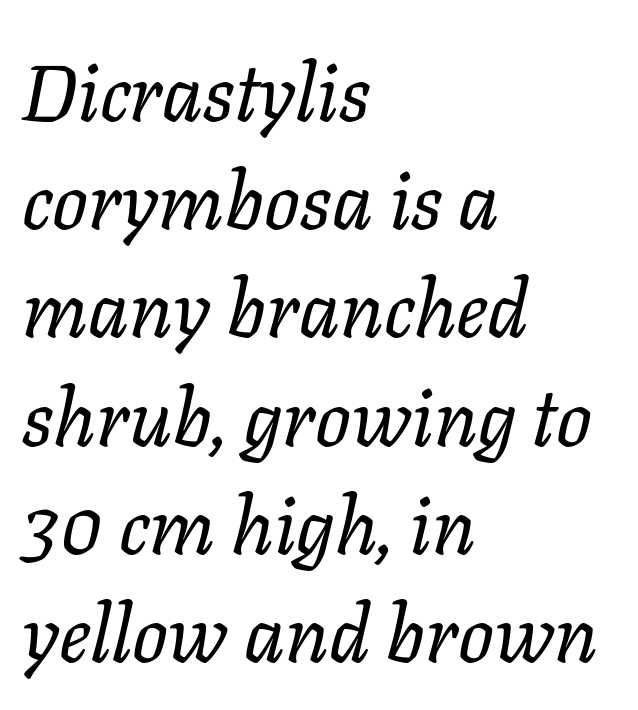
The image shows 79 px regular-weight type, italic (leaning right); set left-aligned, normal line spacing (1.37x), normal letter spacing, not underlined; low stroke contrast and a medium x-height.
